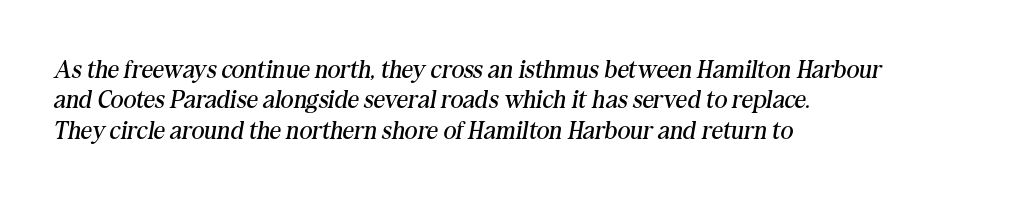
The image shows 25 px text type, italic (leaning right); set left-aligned, line spacing 1.22x, normal letter spacing, not underlined.
